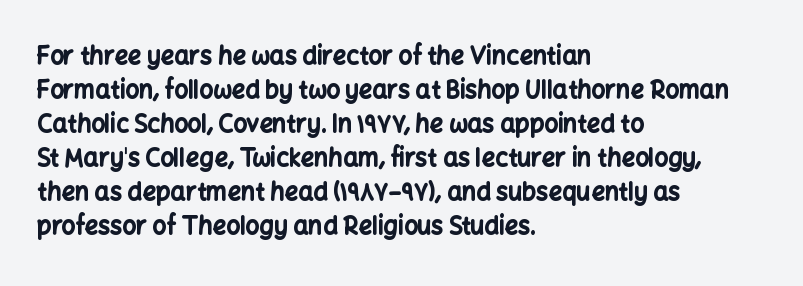
The image shows 24 px bold type, upright; set left-aligned, normal line spacing (1.42x), normal letter spacing, not underlined.
